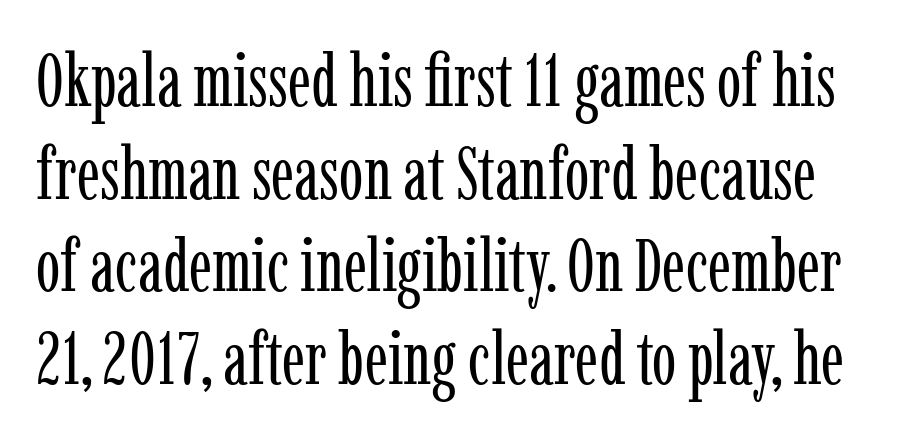
Default kerning and tracking; the words read as compact shapes. This block has exactly the height ordinary leading produces. A light-to-regular cut is what we see here. Do the characters align in a grid? No, the font is proportional. Notice how the stems are strictly vertical — no italics here.
